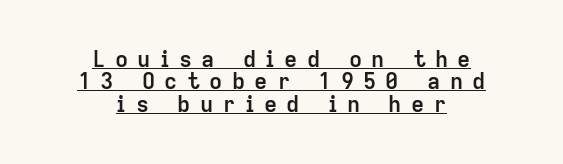
The image shows 22 px bold type, upright; set centered, tight line spacing (1.02x), unusually wide letter spacing (+0.42 em), underlined.
